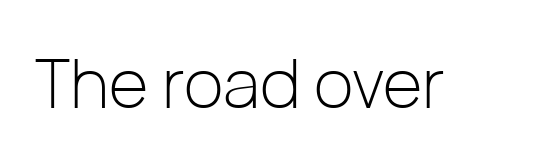
The image shows 68 px light sans-serif type, upright; set normal letter spacing, not underlined; low stroke contrast and a medium x-height.
